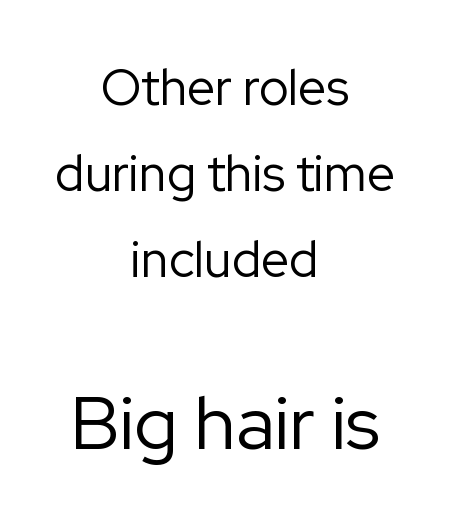
Q: Is the text bold? A: No.
Q: Is the text italic (slanted)? A: No, it is upright.
Q: Is the typeface a serif or a sans-serif typeface? A: Sans-serif.
Q: Is the text underlined? A: No.
Q: How is the paragraph aligned? A: Centered.
Q: Is the spacing between letters normal or unusually wide? A: Normal.
Q: Which block of text is set in a larger size, the first (top) or the second (bottom)? A: The second (bottom) one.
Q: Width (condensed, normal, or wide)? A: Normal.
Q: Stroke contrast? A: Low.
Q: x-height? A: Medium.
Q: Monospaced? A: No.
